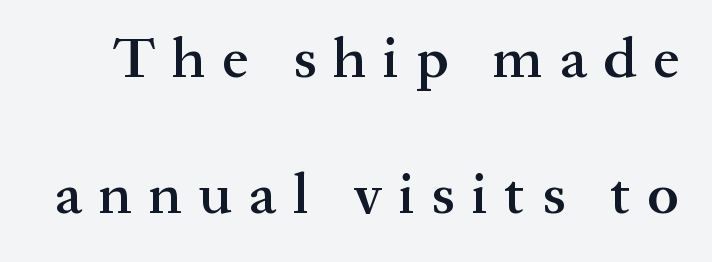
The image shows 58 px semibold serif type, upright; set loose line spacing (2.35x), unusually wide letter spacing (+0.29 em), not underlined; medium stroke contrast and a medium x-height.
